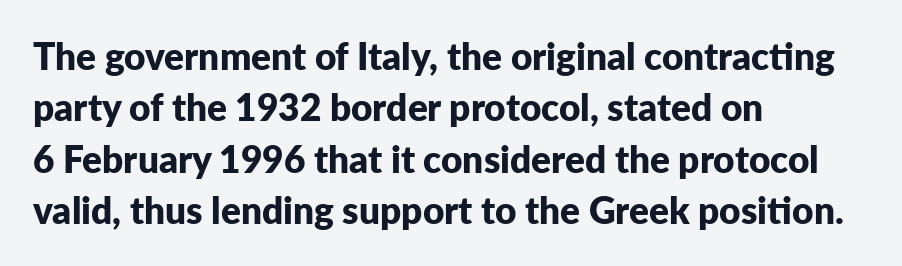
The paragraph shown leans on its left margin. Are there feet on the stems? There aren't — it's a sans. A typesetter would mark this as roman, not italic. Does the leading feel generous? No, just average. The letterforms sit shoulder to shoulder at normal distance. These lines are rendered in a variable-pitch font.
